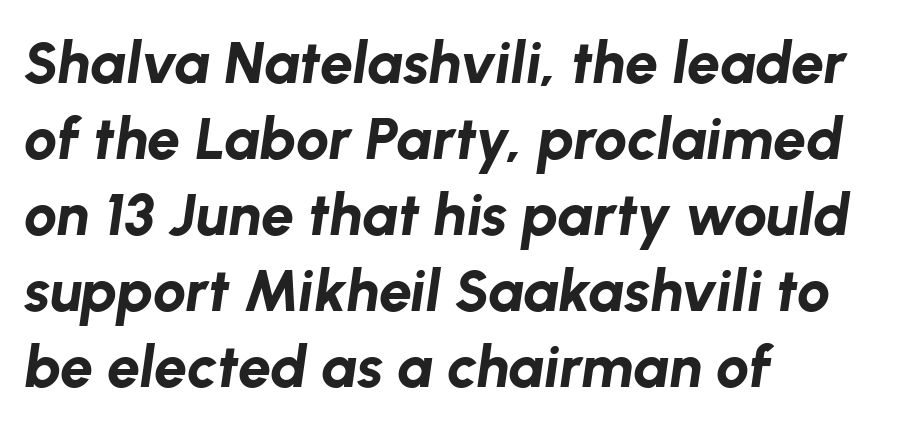
{"italic": "yes", "lean": "right", "slant_degrees": 8, "bold": "yes", "weight": "bold", "width": "normal", "stroke_contrast": "low", "x_height": "medium", "monospaced": "no", "underline": "no", "align": "left", "line_spacing": "normal", "line_spacing_ratio": 1.29, "letter_spacing": "normal", "letter_spacing_em": 0.0, "glyph_px": 59}
